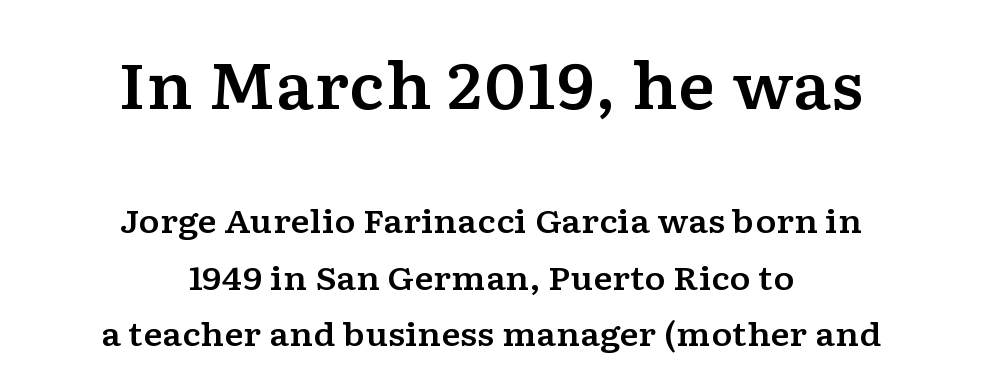
{"serif": "yes", "italic": "no", "width": "wide", "stroke_contrast": "low", "x_height": "medium", "monospaced": "no", "underline": "no", "align": "center", "line_spacing_ratio": 1.76, "letter_spacing": "normal", "letter_spacing_em": 0.0, "larger_block": "first", "size_ratio": 1.97, "glyph_px": 63}
